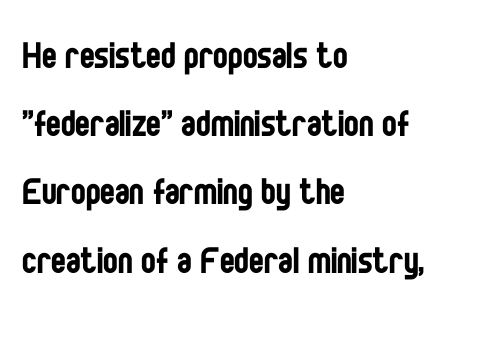
The image shows 44 px regular-weight, condensed sans-serif type, upright; set left-aligned, normal line spacing (1.55x), normal letter spacing, not underlined; low stroke contrast and a large x-height.
